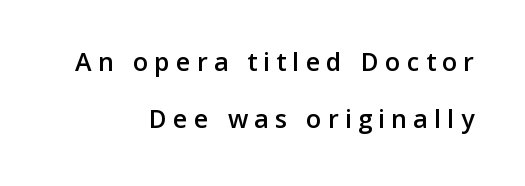
The image shows 25 px text type, upright; set right-aligned, loose line spacing (2.3x), unusually wide letter spacing (+0.25 em), not underlined.
